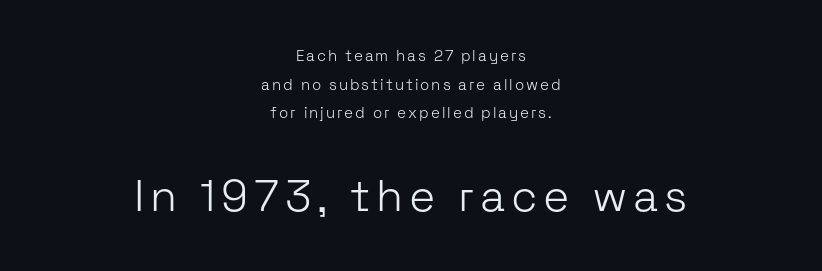
In this sample the second text group is rendered at the bigger scale. The letters advance in unequal steps, a hallmark of proportional type. No word sits above an underline. The lettering holds an erect, upright posture throughout.
